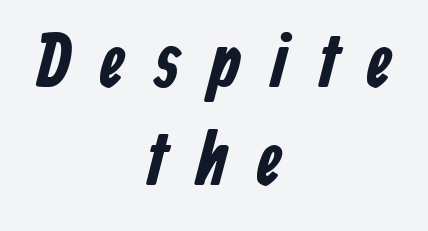
Q: Is the text bold? A: Yes.
Q: Is the typeface a serif or a sans-serif typeface? A: Sans-serif.
Q: Is the text underlined? A: No.
Q: How is the paragraph aligned? A: Centered.
Q: Is the spacing between letters normal or unusually wide? A: Unusually wide.
Q: Is the spacing between lines tight, normal or loose? A: Normal.
Q: Width (condensed, normal, or wide)? A: Condensed.
Q: Stroke contrast? A: Low.
Q: x-height? A: Medium.
Q: Monospaced? A: No.
